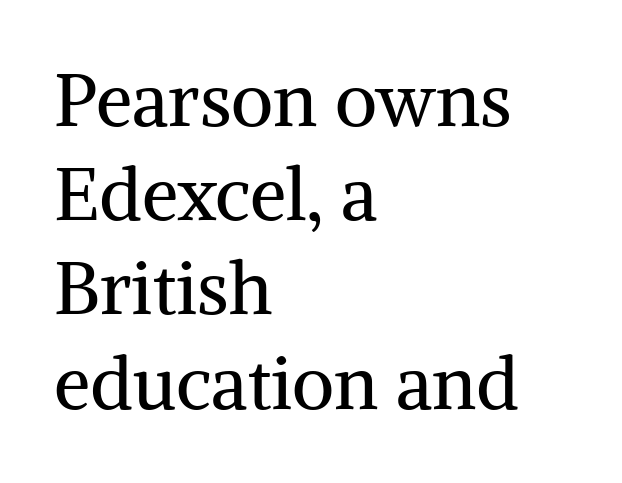
A normal amount of white space separates one row of letters from the next. Heaviness? Minimal to ordinary, like unemphasized prose. A clean baseline with only descenders dipping below it. There is no visible air inserted between adjacent glyphs. What kind of face is this? One with serifs. The font's upright variant was chosen for this text.
